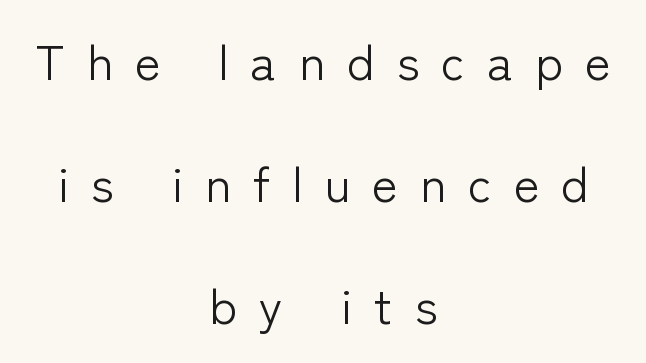
Q: Is the text bold? A: No.
Q: Is the text italic (slanted)? A: No, it is upright.
Q: Is the typeface a serif or a sans-serif typeface? A: Sans-serif.
Q: Is the text underlined? A: No.
Q: How is the paragraph aligned? A: Centered.
Q: Is the spacing between letters normal or unusually wide? A: Unusually wide.
Q: Is the spacing between lines tight, normal or loose? A: Loose.
Q: Width (condensed, normal, or wide)? A: Normal.
Q: Stroke contrast? A: Low.
Q: x-height? A: Medium.
Q: Monospaced? A: No.
